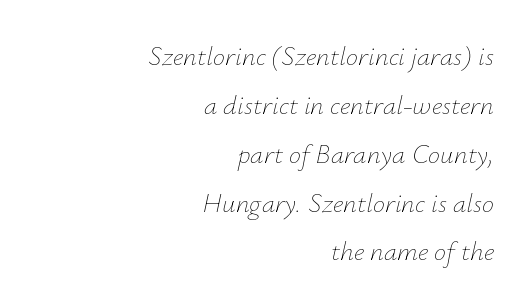
{"italic": "yes", "lean": "right", "slant_degrees": 12, "bold": "no", "underline": "no", "align": "right", "line_spacing_ratio": 1.81, "letter_spacing": "normal", "letter_spacing_em": 0.0, "glyph_px": 27}
